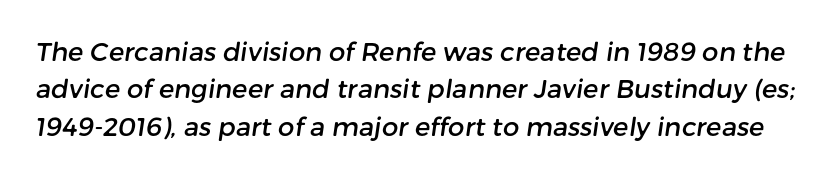
{"underline": "no", "line_spacing": "normal", "line_spacing_ratio": 1.44, "letter_spacing": "normal", "letter_spacing_em": 0.0, "glyph_px": 26}
